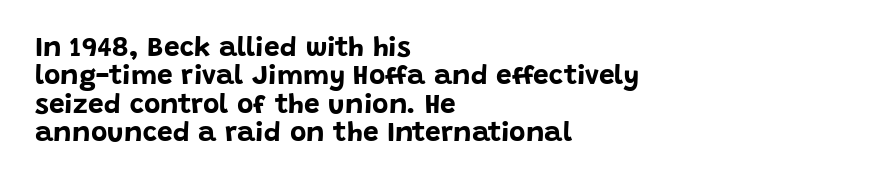
{"serif": "no", "italic": "no", "bold": "yes", "weight": "bold", "width": "normal", "stroke_contrast": "low", "x_height": "large", "monospaced": "no", "underline": "no", "align": "left", "line_spacing": "tight", "line_spacing_ratio": 1.01, "letter_spacing": "normal", "letter_spacing_em": 0.0, "glyph_px": 28}
